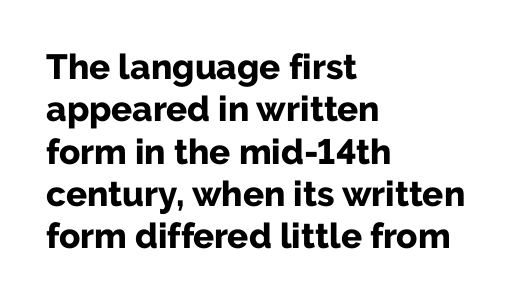
Q: Is the text bold? A: Yes.
Q: Is the text italic (slanted)? A: No, it is upright.
Q: Is the typeface a serif or a sans-serif typeface? A: Sans-serif.
Q: Is the text underlined? A: No.
Q: How is the paragraph aligned? A: Left-aligned.
Q: Is the spacing between letters normal or unusually wide? A: Normal.
Q: Width (condensed, normal, or wide)? A: Normal.
Q: Stroke contrast? A: Low.
Q: x-height? A: Medium.
Q: Monospaced? A: No.
